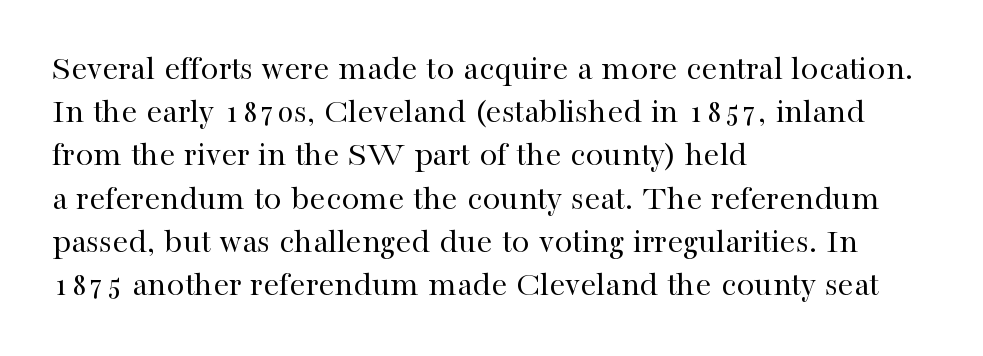
Character widths vary here, with narrow letters taking less room than wide ones. The horizontal fit of the characters is conventional and even. Clear beneath every line of the passage. The paragraph has a hard left edge and a soft right edge.
